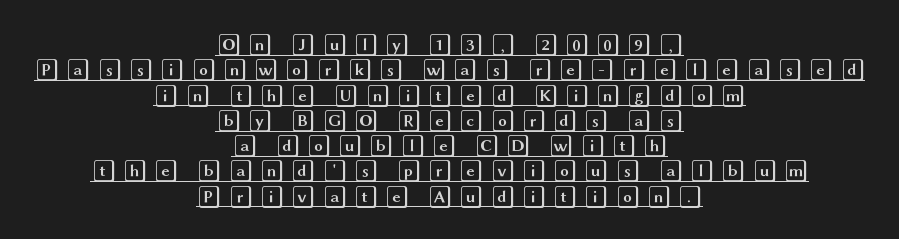
The image shows 23 px text type, upright; set centered, tight line spacing (1.1x), unusually wide letter spacing (+0.26 em), underlined.
